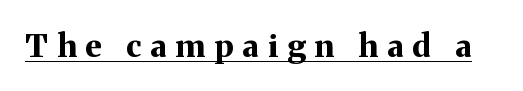
The image shows 32 px bold serif type, upright; set unusually wide letter spacing (+0.28 em), underlined; medium stroke contrast and a medium x-height.
